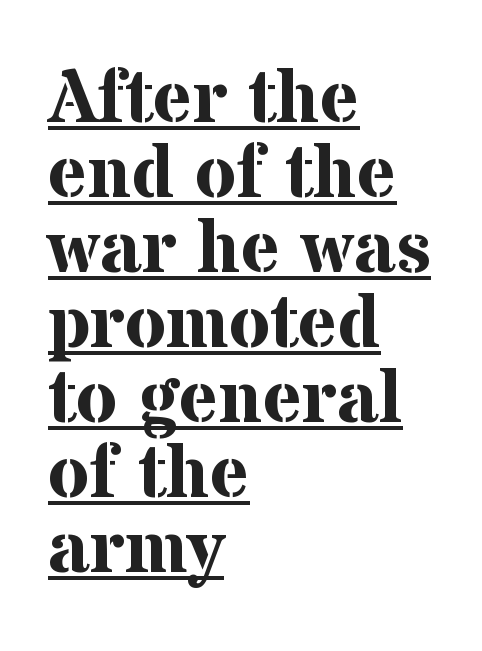
{"serif": "yes", "italic": "no", "bold": "yes", "weight": "bold", "width": "normal", "stroke_contrast": "medium", "x_height": "medium", "monospaced": "no", "underline": "yes", "align": "left", "line_spacing": "tight", "line_spacing_ratio": 1.0, "letter_spacing": "normal", "letter_spacing_em": 0.0, "glyph_px": 75}
